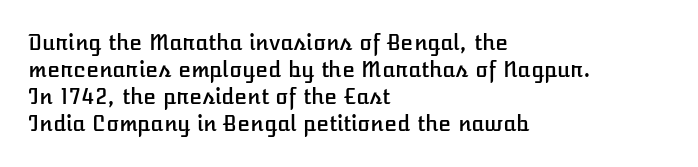
Q: Is the text italic (slanted)? A: No, it is upright.
Q: Is the text underlined? A: No.
Q: How is the paragraph aligned? A: Left-aligned.
Q: Is the spacing between letters normal or unusually wide? A: Normal.
Q: Is the spacing between lines tight, normal or loose? A: Normal.
